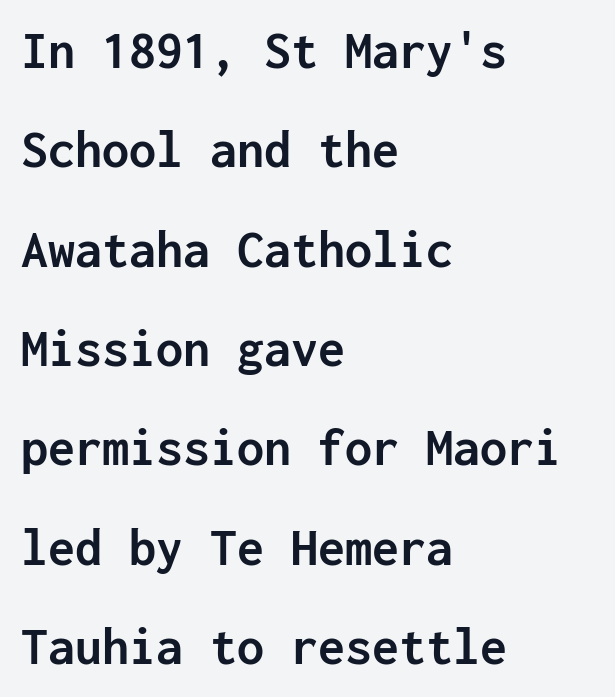
{"serif": "no", "italic": "no", "bold": "yes", "weight": "semibold", "width": "normal", "stroke_contrast": "low", "x_height": "medium", "monospaced": "yes", "underline": "no", "align": "left", "line_spacing_ratio": 1.84, "letter_spacing": "normal", "letter_spacing_em": 0.0, "glyph_px": 54}
